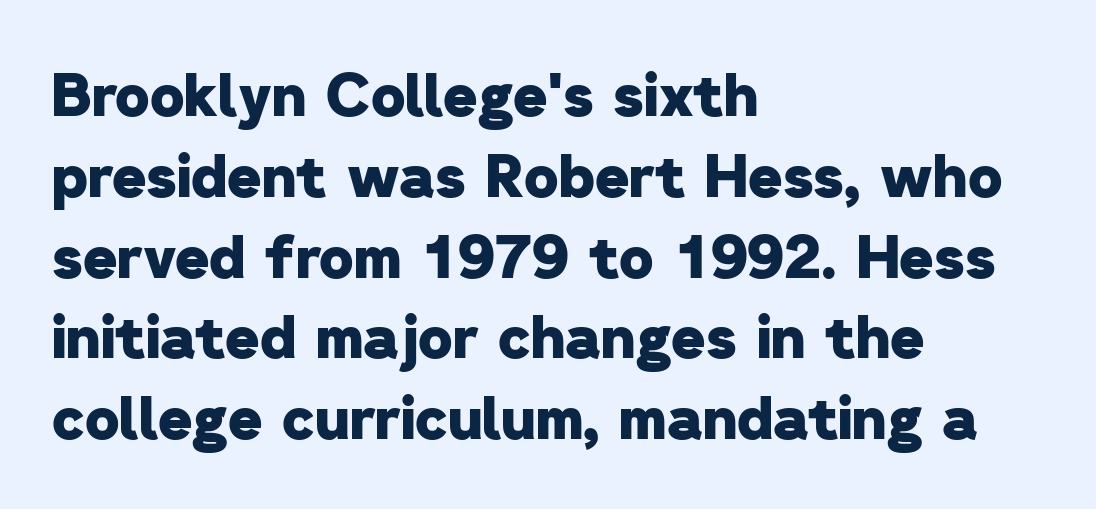
The rendering anchors every line to the left-hand side. A full-strength bold gives these letters their thick strokes. This sample has the flowing, uneven cadence of proportional lettering. The type family on display is of the sans-serif kind. The line-height multiplier appears to be the usual default. The line texture is even and compact thanks to regular tracking.
